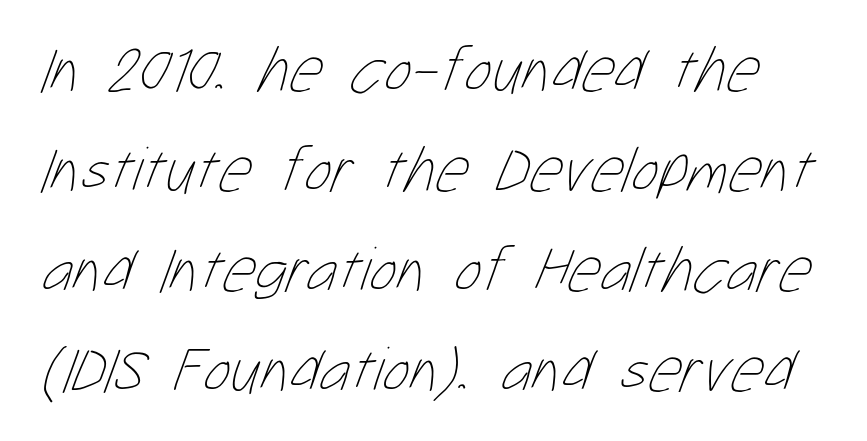
Q: Is the text bold? A: No.
Q: Is the text underlined? A: No.
Q: Is the spacing between letters normal or unusually wide? A: Normal.
Q: Is the spacing between lines tight, normal or loose? A: Normal.
Q: Width (condensed, normal, or wide)? A: Condensed.
Q: Stroke contrast? A: Low.
Q: x-height? A: Medium.
Q: Monospaced? A: No.
